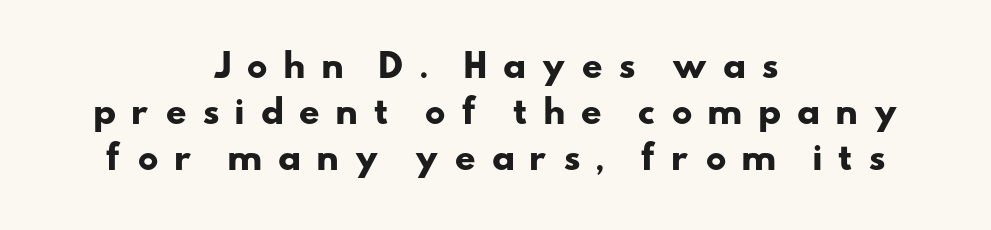
Q: Is the text bold? A: Yes.
Q: Is the typeface a serif or a sans-serif typeface? A: Sans-serif.
Q: Is the text underlined? A: No.
Q: How is the paragraph aligned? A: Centered.
Q: Is the spacing between letters normal or unusually wide? A: Unusually wide.
Q: Is the spacing between lines tight, normal or loose? A: Normal.
Q: Width (condensed, normal, or wide)? A: Wide.
Q: Stroke contrast? A: Low.
Q: x-height? A: Small.
Q: Monospaced? A: No.
